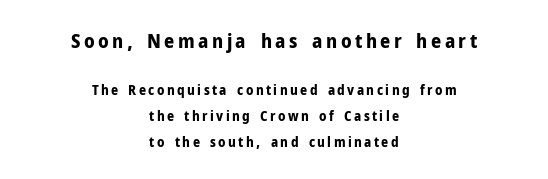
The image shows 20 px bold type, upright; set centered, line spacing 1.85x, not underlined; the first (top) block is 1.43x larger.
